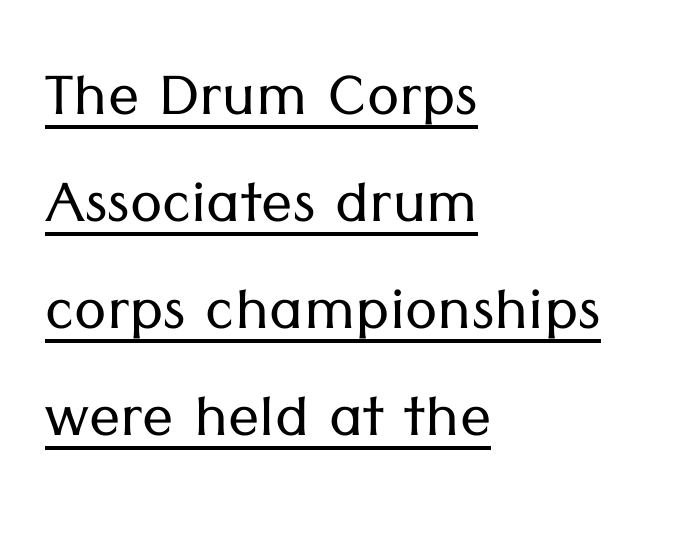
Is there any slant? The stems are plumb. Like a heading marked for emphasis, these lines bear an underscore. The weight would be labelled regular, book, light, or lighter still. Compared with a centered layout, this one pins lines to the left instead. The rendering keeps characters at their native spacing.
